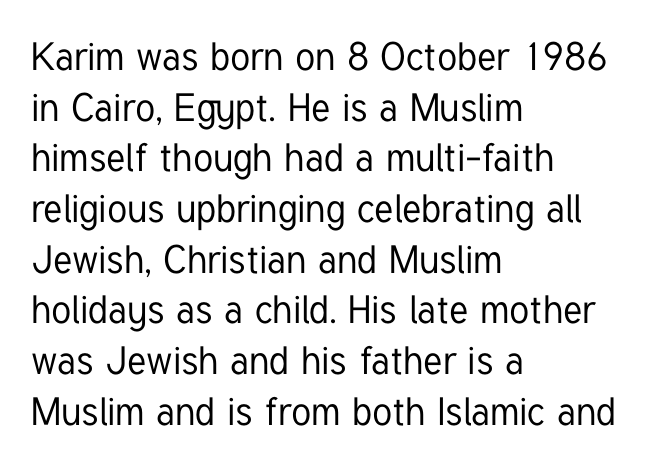
I'd call this a sans setting — the letters go barefoot. Each word holds together tightly as a unit, with standard inter-letter gaps. Lines of text with bare space underneath. The lines sit at an ordinary, default distance from one another.
